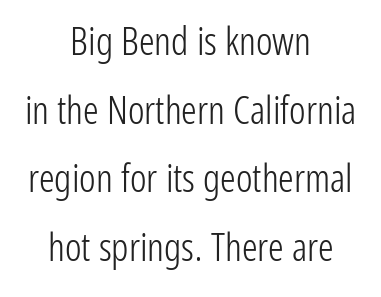
{"serif": "no", "italic": "no", "bold": "no", "weight": "light", "width": "condensed", "stroke_contrast": "low", "x_height": "medium", "monospaced": "no", "underline": "no", "align": "center", "line_spacing_ratio": 1.76, "letter_spacing": "normal", "letter_spacing_em": 0.0, "glyph_px": 39}
